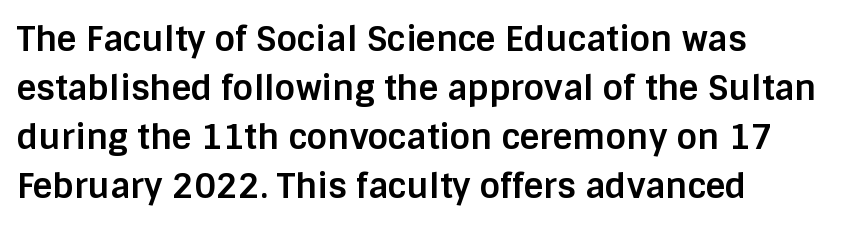
{"serif": "no", "italic": "no", "bold": "yes", "weight": "bold", "width": "normal", "stroke_contrast": "low", "x_height": "large", "monospaced": "no", "underline": "no", "align": "left", "line_spacing": "normal", "line_spacing_ratio": 1.44, "letter_spacing": "normal", "letter_spacing_em": 0.0, "glyph_px": 34}
